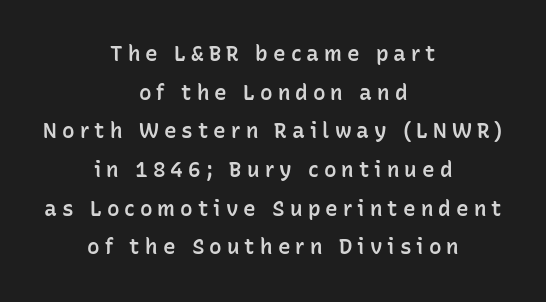
The image shows 21 px text type, upright; set centered, line spacing 1.84x, unusually wide letter spacing (+0.24 em), not underlined.
